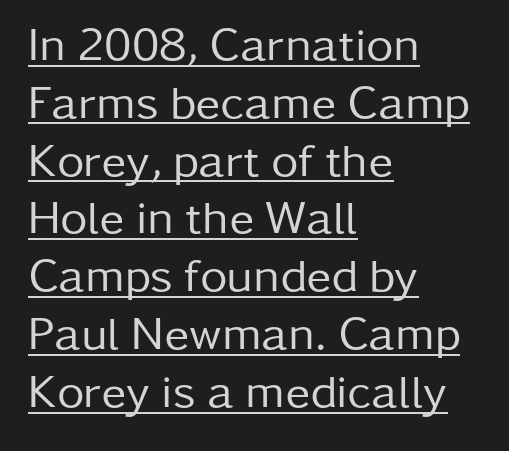
{"serif": "no", "italic": "no", "bold": "no", "weight": "regular", "width": "normal", "stroke_contrast": "low", "x_height": "medium", "monospaced": "no", "underline": "yes", "align": "left", "line_spacing_ratio": 1.23, "letter_spacing": "normal", "letter_spacing_em": 0.0, "glyph_px": 47}
